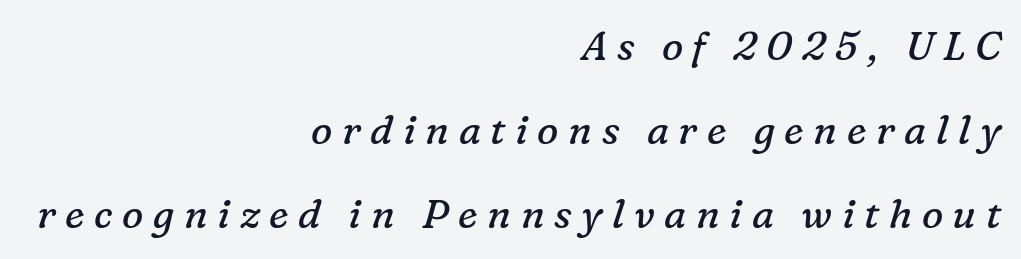
{"serif": "yes", "italic": "yes", "lean": "right", "slant_degrees": 16, "bold": "no", "weight": "regular", "width": "normal", "stroke_contrast": "low", "x_height": "medium", "monospaced": "no", "underline": "no", "align": "right", "line_spacing": "loose", "line_spacing_ratio": 2.1, "letter_spacing": "wide", "letter_spacing_em": 0.24, "glyph_px": 40}
